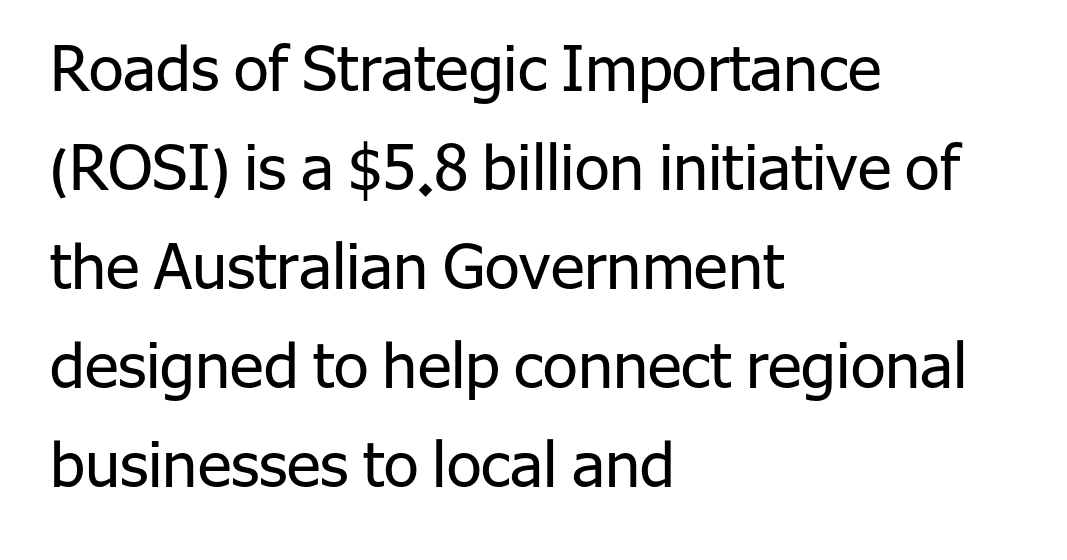
Q: Is the text bold? A: No.
Q: Is the text italic (slanted)? A: No, it is upright.
Q: Is the typeface a serif or a sans-serif typeface? A: Sans-serif.
Q: Is the text underlined? A: No.
Q: How is the paragraph aligned? A: Left-aligned.
Q: Is the spacing between letters normal or unusually wide? A: Normal.
Q: Is the spacing between lines tight, normal or loose? A: Normal.
Q: Width (condensed, normal, or wide)? A: Normal.
Q: Stroke contrast? A: Low.
Q: x-height? A: Medium.
Q: Monospaced? A: No.
